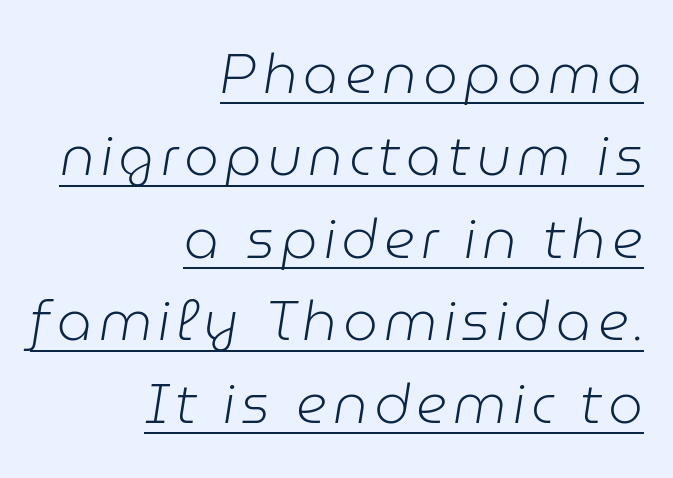
Q: Is the text bold? A: No.
Q: Is the text italic (slanted)? A: Yes, it leans right by about 9 degrees.
Q: Is the text underlined? A: Yes.
Q: How is the paragraph aligned? A: Right-aligned.
Q: Is the spacing between lines tight, normal or loose? A: Normal.
Q: Width (condensed, normal, or wide)? A: Normal.
Q: Stroke contrast? A: Low.
Q: x-height? A: Medium.
Q: Monospaced? A: No.
